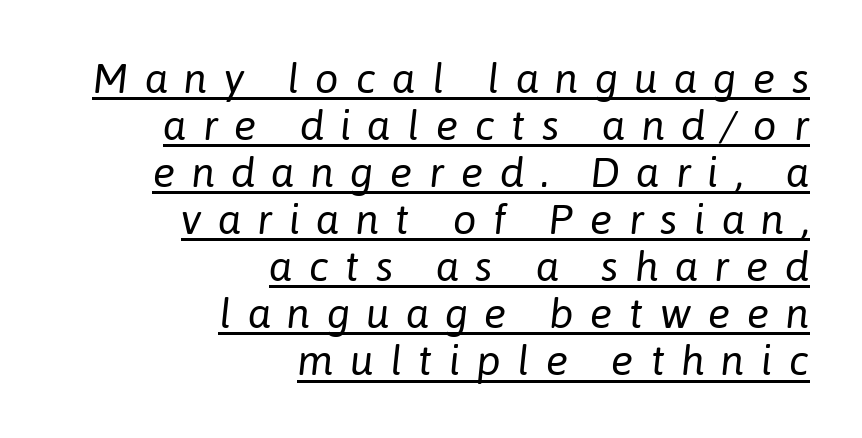
{"italic": "yes", "lean": "right", "slant_degrees": 6, "bold": "no", "weight": "regular", "width": "normal", "stroke_contrast": "low", "x_height": "medium", "monospaced": "no", "underline": "yes", "align": "right", "line_spacing": "tight", "line_spacing_ratio": 1.12, "letter_spacing": "wide", "letter_spacing_em": 0.39, "glyph_px": 42}
